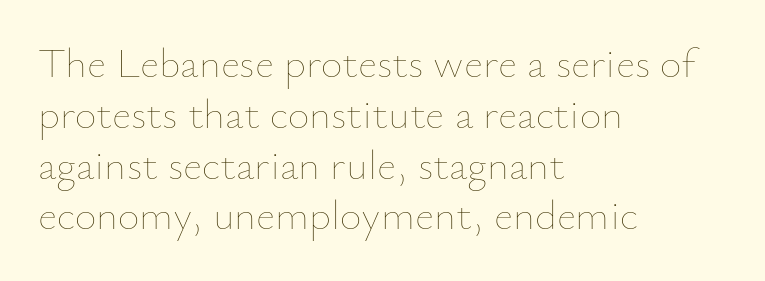
The passage is arranged the way most books set body copy — flush left. Characters remain perfectly vertical along every line. Descenders are the only things crossing below the line. The characters are drawn with everyday or finer stroke widths.
